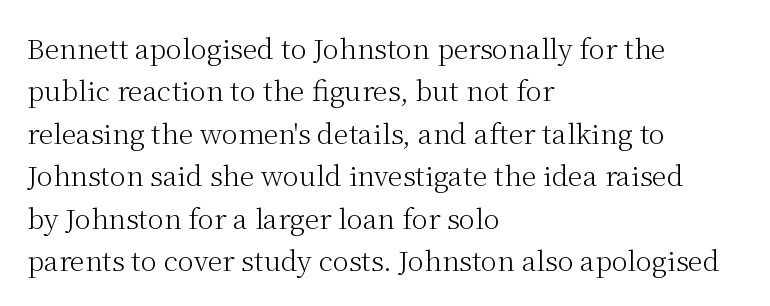
{"italic": "no", "bold": "no", "underline": "no", "align": "left", "line_spacing": "normal", "line_spacing_ratio": 1.57, "letter_spacing": "normal", "letter_spacing_em": 0.0, "glyph_px": 27}
